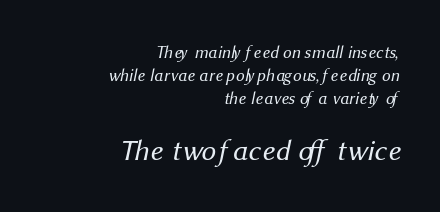
Q: Is the text bold? A: No.
Q: Is the typeface a serif or a sans-serif typeface? A: Sans-serif.
Q: Is the text underlined? A: No.
Q: How is the paragraph aligned? A: Right-aligned.
Q: Is the spacing between letters normal or unusually wide? A: Normal.
Q: Is the spacing between lines tight, normal or loose? A: Normal.
Q: Which block of text is set in a larger size, the first (top) or the second (bottom)? A: The second (bottom) one.
Q: Width (condensed, normal, or wide)? A: Normal.
Q: Stroke contrast? A: Medium.
Q: x-height? A: Medium.
Q: Monospaced? A: No.
